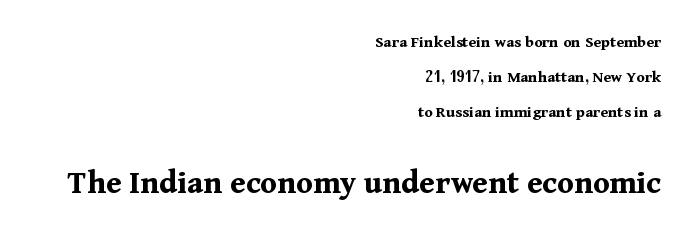
The image shows 34 px bold serif type, upright; set right-aligned, loose line spacing (2.05x), normal letter spacing, not underlined; the second (bottom) block is 2.0x larger; medium stroke contrast and a medium x-height.
